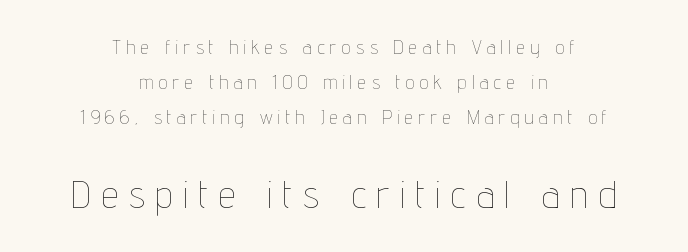
This is the regular roman posture of the typeface. Do the characters align in a grid? No, the font is proportional. This reads as an unemphasized weight, regular at the heaviest. The type is letterspaced generously, with wide tracking.
